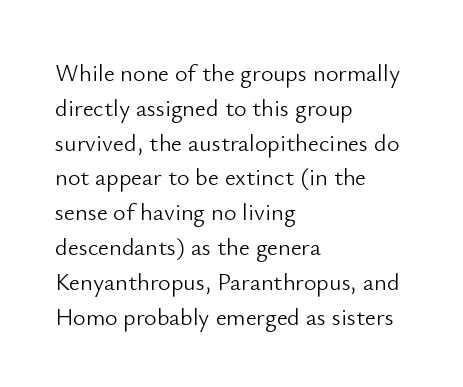
Q: Is the text bold? A: No.
Q: Is the text italic (slanted)? A: No, it is upright.
Q: Is the text underlined? A: No.
Q: How is the paragraph aligned? A: Left-aligned.
Q: Is the spacing between letters normal or unusually wide? A: Normal.
Q: Is the spacing between lines tight, normal or loose? A: Normal.
